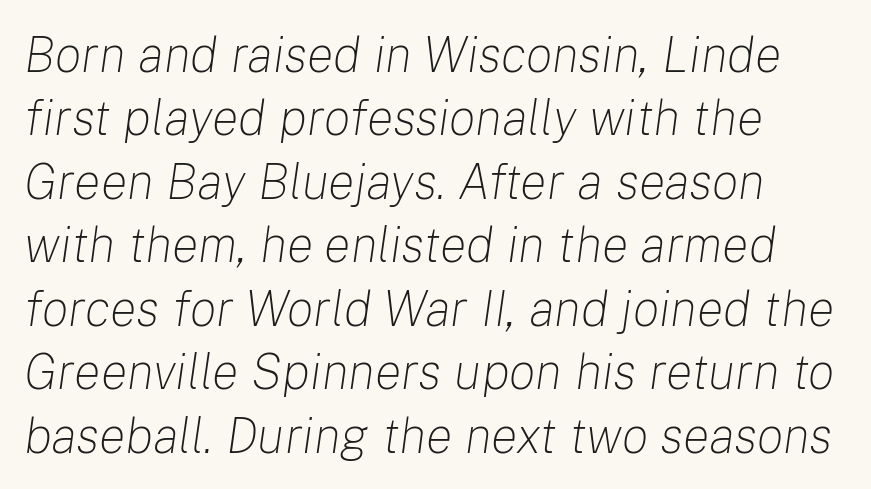
The image shows 50 px light type, italic (leaning right); set left-aligned, normal line spacing (1.27x), normal letter spacing, not underlined; low stroke contrast and a medium x-height.
